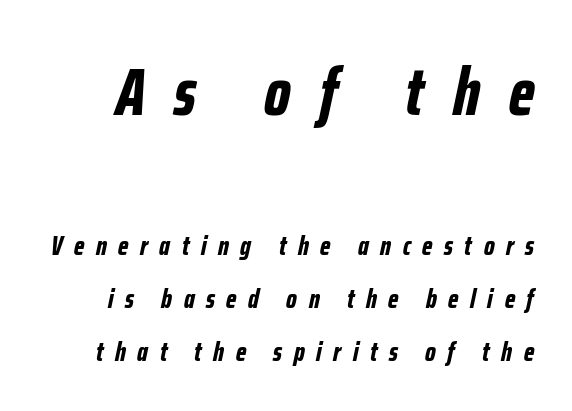
{"italic": "yes", "lean": "right", "slant_degrees": 12, "bold": "yes", "weight": "bold", "width": "condensed", "stroke_contrast": "low", "x_height": "medium", "monospaced": "no", "underline": "no", "line_spacing": "loose", "line_spacing_ratio": 1.97, "letter_spacing": "wide", "letter_spacing_em": 0.43, "larger_block": "first", "size_ratio": 2.48, "glyph_px": 67}
